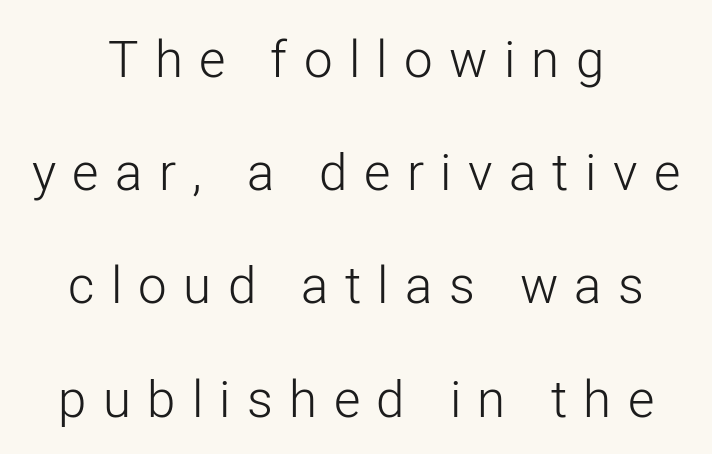
The image shows 51 px light sans-serif type, upright; set centered, loose line spacing (2.22x), unusually wide letter spacing (+0.32 em), not underlined; low stroke contrast and a medium x-height.
